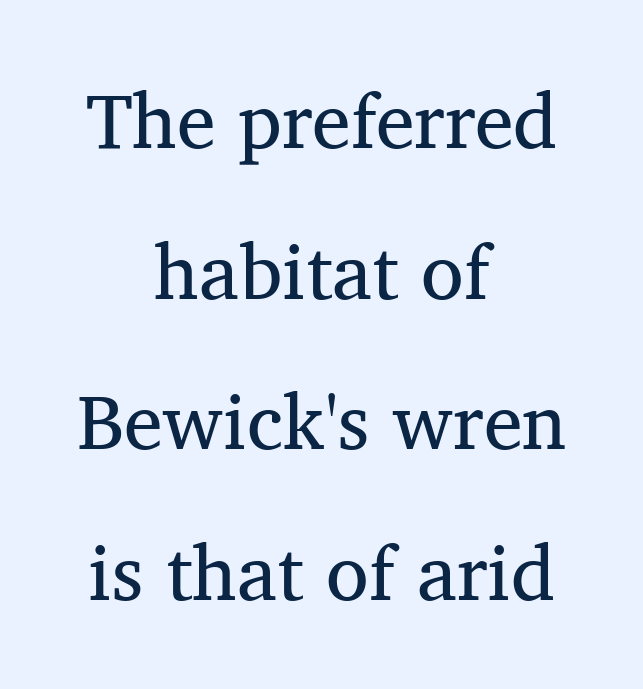
Does the lettering tilt? It doesn't — this is upright. The words here are not underlined. The vertical gap from one line to the next is large. Little horizontal feet cap the strokes, marking this as serif type. Default kerning and tracking; the words read as compact shapes. Teacher's note: observe the equal gaps on both sides — that is centered alignment.
